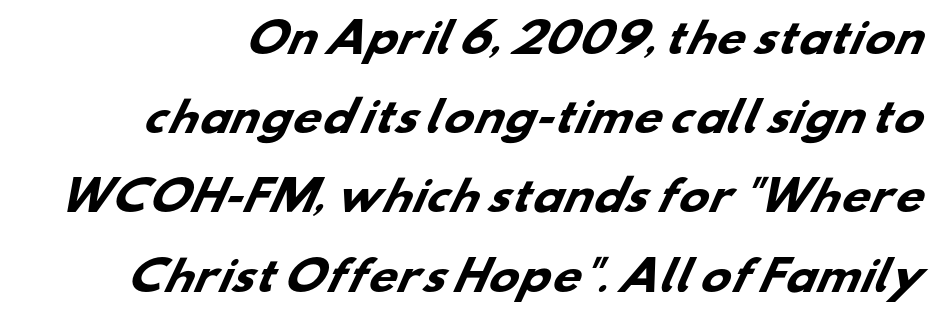
The image shows 40 px heavy, wide sans-serif type; set loose line spacing (1.98x), normal letter spacing, not underlined; low stroke contrast and a small x-height.
